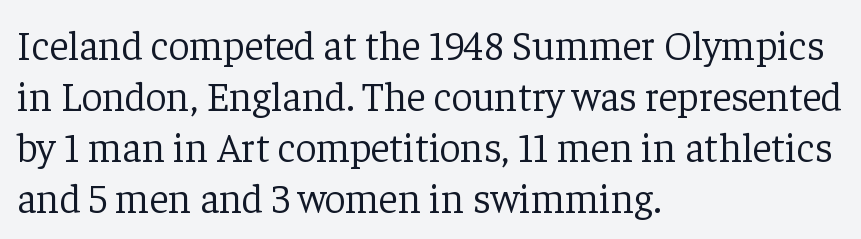
Q: Is the text bold? A: No.
Q: Is the text italic (slanted)? A: No, it is upright.
Q: Is the typeface a serif or a sans-serif typeface? A: Serif.
Q: Is the text underlined? A: No.
Q: How is the paragraph aligned? A: Left-aligned.
Q: Is the spacing between letters normal or unusually wide? A: Normal.
Q: Width (condensed, normal, or wide)? A: Normal.
Q: Stroke contrast? A: Low.
Q: x-height? A: Medium.
Q: Monospaced? A: No.
